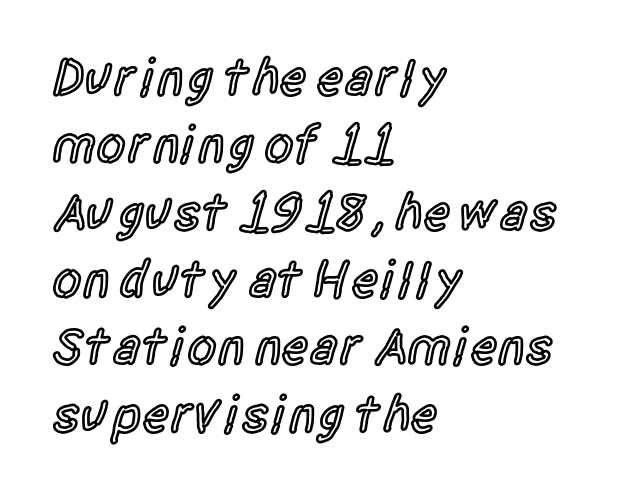
The designer left line spacing at the default. Where is the straight margin? On the left. The string is rendered with underlining switched off. Think of a printed novel: that variable character pitch is what you see here. In terms of letterspacing, this is plain default setting.
